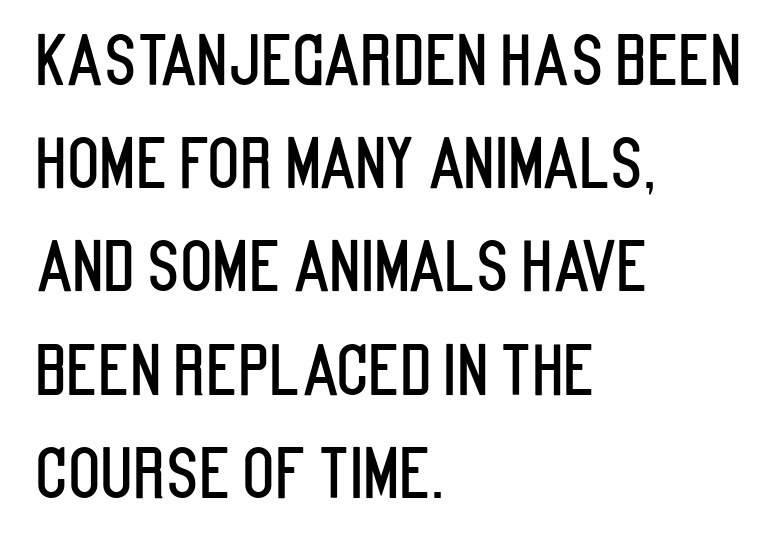
{"serif": "no", "italic": "no", "width": "condensed", "stroke_contrast": "low", "x_height": "large", "monospaced": "no", "underline": "no", "align": "left", "line_spacing": "normal", "line_spacing_ratio": 1.54, "letter_spacing": "normal", "letter_spacing_em": 0.0, "glyph_px": 67}
